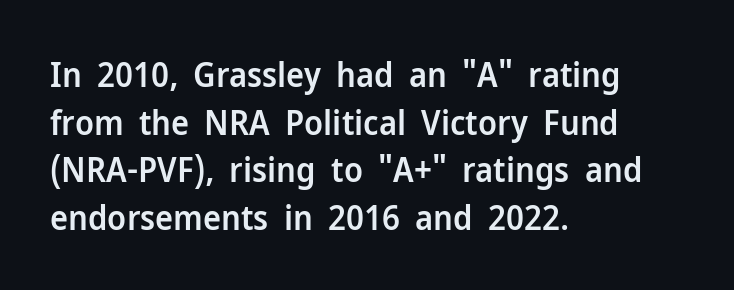
The image shows 34 px semibold sans-serif type, upright; set left-aligned, normal line spacing (1.4x), normal letter spacing, not underlined; low stroke contrast and a medium x-height.
